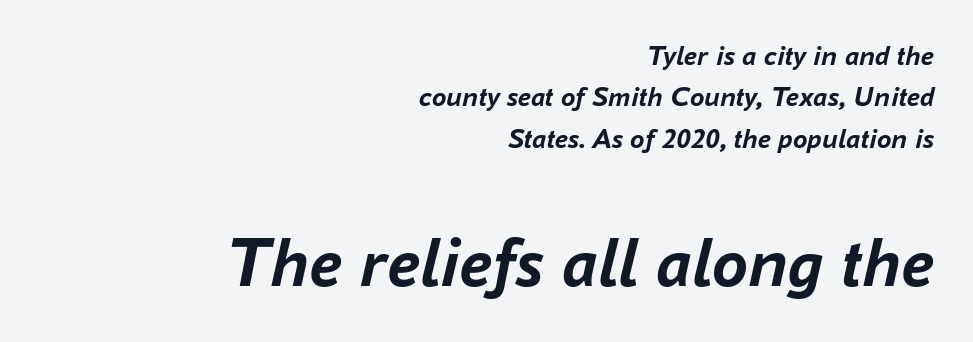
{"italic": "yes", "lean": "right", "slant_degrees": 16, "bold": "yes", "weight": "semibold", "width": "normal", "stroke_contrast": "low", "x_height": "medium", "monospaced": "no", "underline": "no", "align": "right", "line_spacing": "normal", "line_spacing_ratio": 1.43, "letter_spacing": "normal", "letter_spacing_em": 0.0, "larger_block": "second", "size_ratio": 2.48, "glyph_px": 72}
